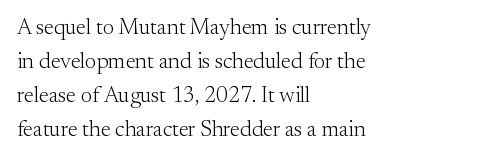
Q: Is the text bold? A: No.
Q: Is the text italic (slanted)? A: No, it is upright.
Q: Is the text underlined? A: No.
Q: How is the paragraph aligned? A: Left-aligned.
Q: Is the spacing between letters normal or unusually wide? A: Normal.
Q: Is the spacing between lines tight, normal or loose? A: Normal.
